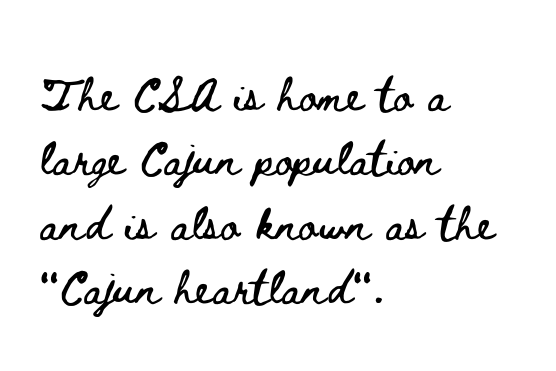
{"width": "wide", "stroke_contrast": "low", "x_height": "small", "monospaced": "no", "underline": "no", "align": "left", "line_spacing": "normal", "line_spacing_ratio": 1.5, "letter_spacing": "normal", "letter_spacing_em": 0.0, "glyph_px": 43}
